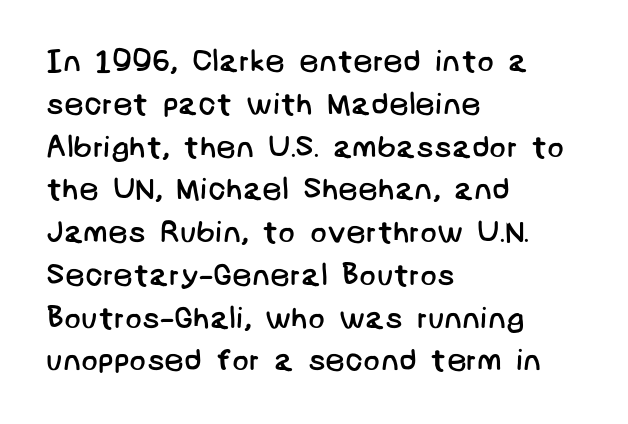
The image shows 31 px regular-weight sans-serif type; set left-aligned, normal line spacing (1.38x), normal letter spacing, not underlined; low stroke contrast and a large x-height.
